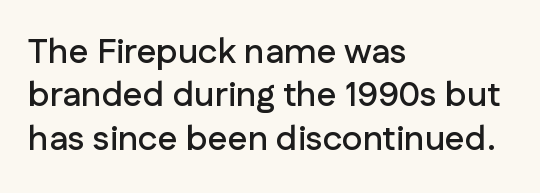
The paragraph shown leans on its left margin. The letters sit at their default tracking, neither squeezed nor spread. This is roman type, the default non-slanted kind. The letters advance in unequal steps, a hallmark of proportional type. Bare-footed words on every line. The type family on display is of the sans-serif kind.
